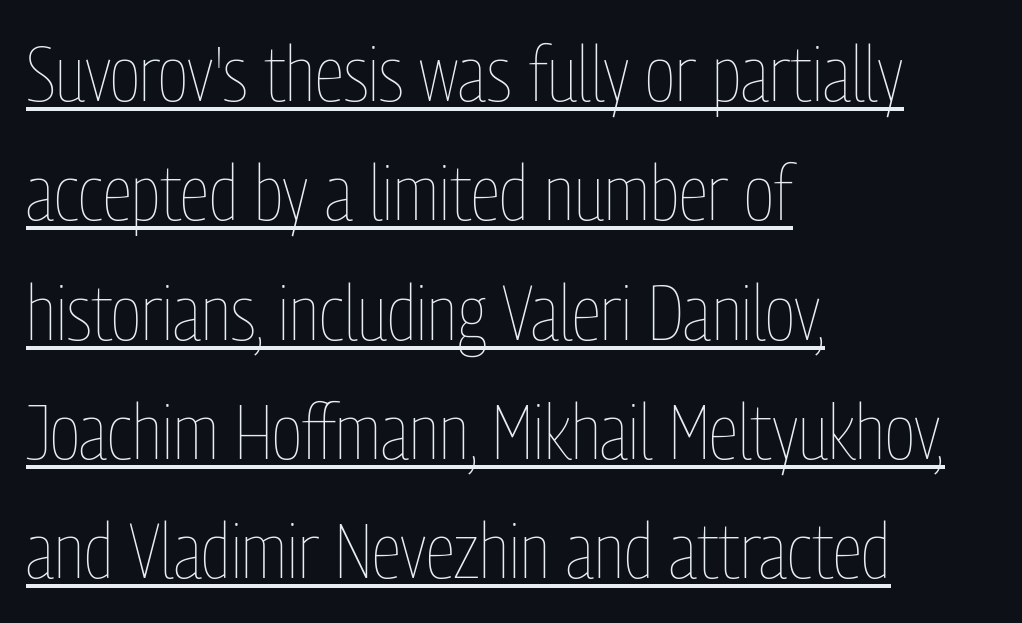
{"italic": "no", "bold": "no", "weight": "thin", "width": "condensed", "stroke_contrast": "low", "x_height": "medium", "monospaced": "no", "underline": "yes", "align": "left", "line_spacing": "normal", "line_spacing_ratio": 1.55, "letter_spacing": "normal", "letter_spacing_em": 0.0, "glyph_px": 77}
